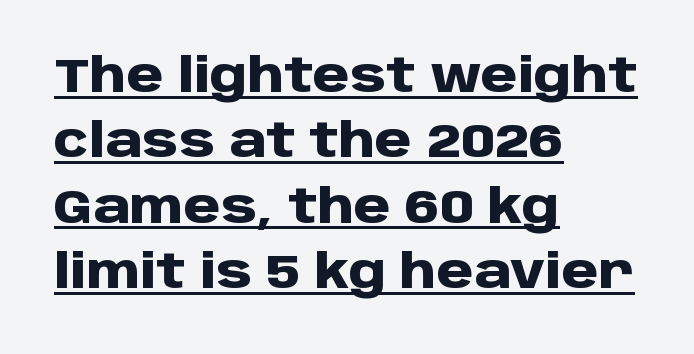
The image shows 47 px heavy sans-serif type, upright; set left-aligned, normal line spacing (1.39x), normal letter spacing, underlined; low stroke contrast and a large x-height.
